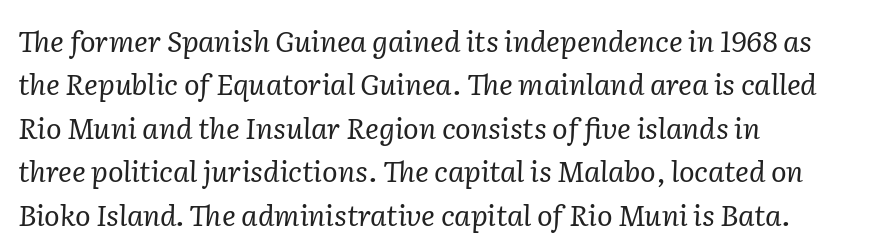
Q: Is the text bold? A: No.
Q: Is the text italic (slanted)? A: Yes, it leans right by about 2 degrees.
Q: Is the typeface a serif or a sans-serif typeface? A: Serif.
Q: Is the text underlined? A: No.
Q: How is the paragraph aligned? A: Left-aligned.
Q: Is the spacing between letters normal or unusually wide? A: Normal.
Q: Is the spacing between lines tight, normal or loose? A: Normal.
Q: Width (condensed, normal, or wide)? A: Normal.
Q: Stroke contrast? A: Low.
Q: x-height? A: Medium.
Q: Monospaced? A: No.
